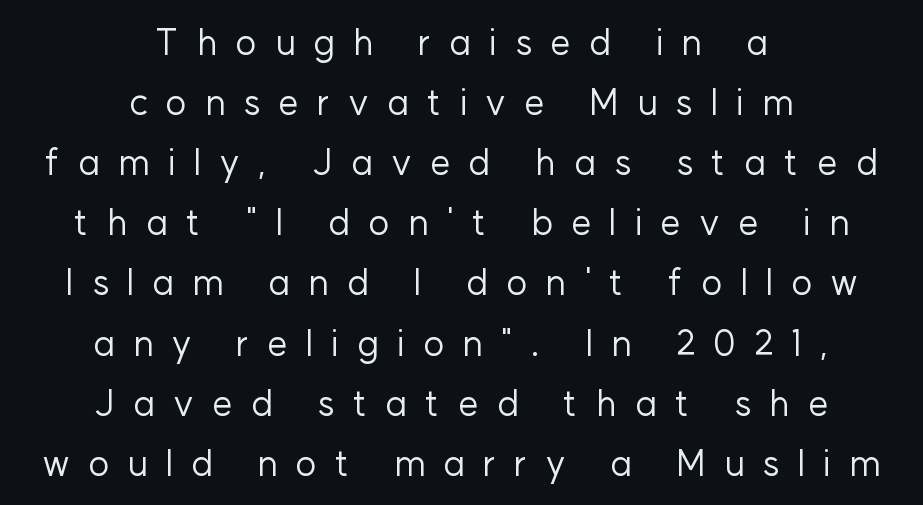
Q: Is the text bold? A: No.
Q: Is the text italic (slanted)? A: No, it is upright.
Q: Is the typeface a serif or a sans-serif typeface? A: Sans-serif.
Q: Is the text underlined? A: No.
Q: How is the paragraph aligned? A: Centered.
Q: Is the spacing between letters normal or unusually wide? A: Unusually wide.
Q: Is the spacing between lines tight, normal or loose? A: Normal.
Q: Width (condensed, normal, or wide)? A: Normal.
Q: Stroke contrast? A: Low.
Q: x-height? A: Medium.
Q: Monospaced? A: No.
